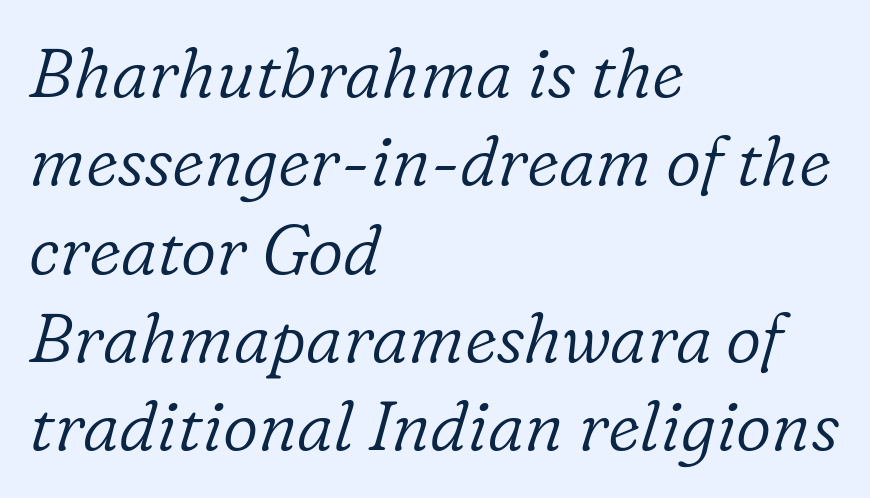
Rule under the text: the space is simply empty. Compared with a centered layout, this one pins lines to the left instead. The typeface has the unassuming heft of standard copy or less. You could call the tracking neutral — neither tight nor loose. Looks like regular typesetting: each glyph gets only the width it needs.
